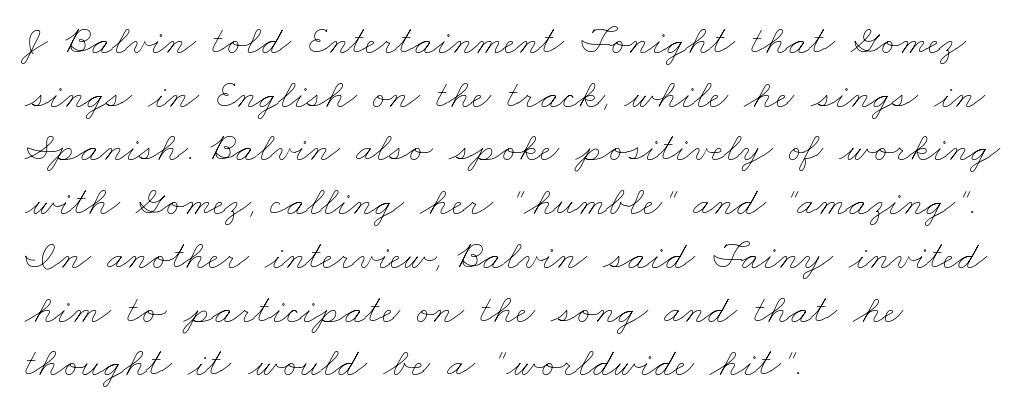
Q: Is the text bold? A: No.
Q: Is the text underlined? A: No.
Q: How is the paragraph aligned? A: Left-aligned.
Q: Is the spacing between letters normal or unusually wide? A: Normal.
Q: Is the spacing between lines tight, normal or loose? A: Normal.
Q: Width (condensed, normal, or wide)? A: Wide.
Q: Stroke contrast? A: Low.
Q: x-height? A: Small.
Q: Monospaced? A: No.
